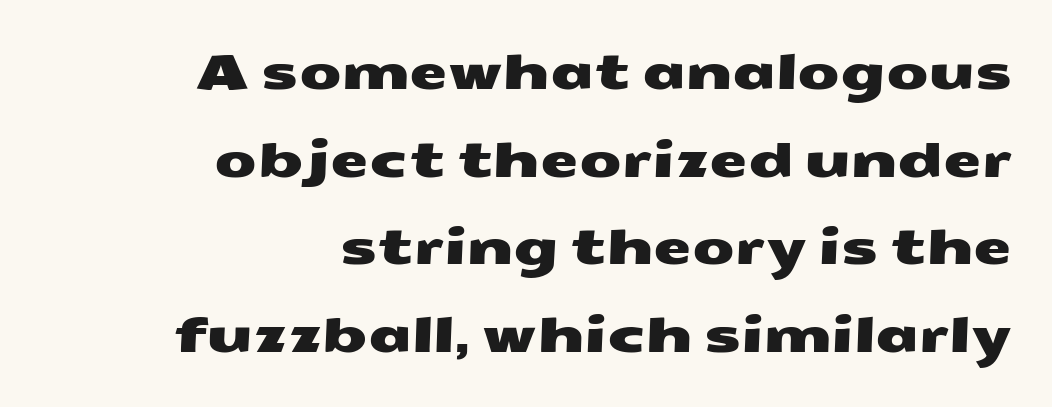
Q: Is the typeface a serif or a sans-serif typeface? A: Sans-serif.
Q: Is the text underlined? A: No.
Q: How is the paragraph aligned? A: Right-aligned.
Q: Is the spacing between letters normal or unusually wide? A: Normal.
Q: Width (condensed, normal, or wide)? A: Wide.
Q: Stroke contrast? A: Medium.
Q: x-height? A: Medium.
Q: Monospaced? A: No.
